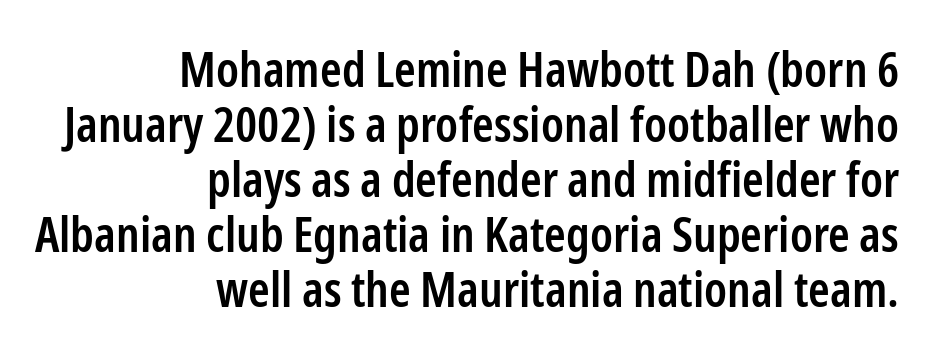
The image shows 49 px semibold, condensed sans-serif type, upright; set right-aligned, tight line spacing (1.12x), normal letter spacing, not underlined; low stroke contrast and a medium x-height.
